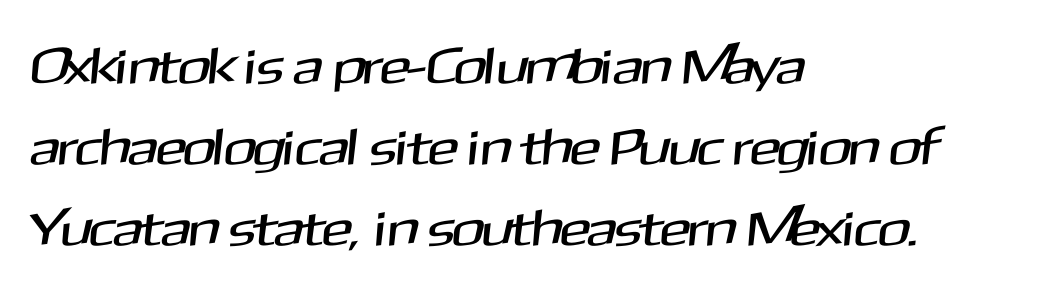
The image shows 51 px sans-serif type; set left-aligned, normal line spacing (1.59x), normal letter spacing, not underlined; medium stroke contrast and a medium x-height.
